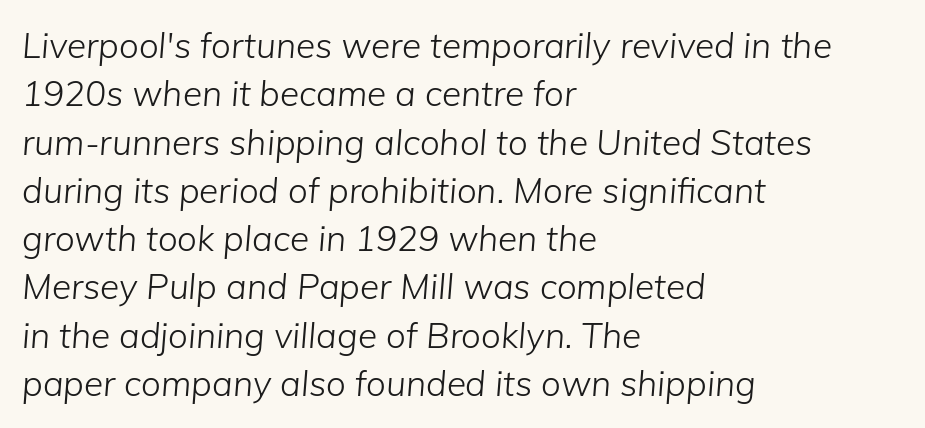
The typesetter chose a ragged-right arrangement here. The passage shown is not underscored anywhere. Bold? No — there's no thickening of the strokes. Interline gaps are of average width in this sample. Spacing verdict: proportional, widths tailored to each character.
